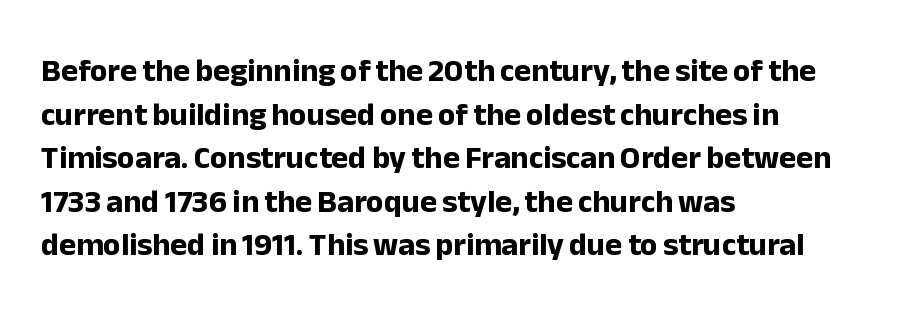
The image shows 32 px bold sans-serif type, upright; set left-aligned, normal line spacing (1.36x), normal letter spacing, not underlined; low stroke contrast and a medium x-height.
